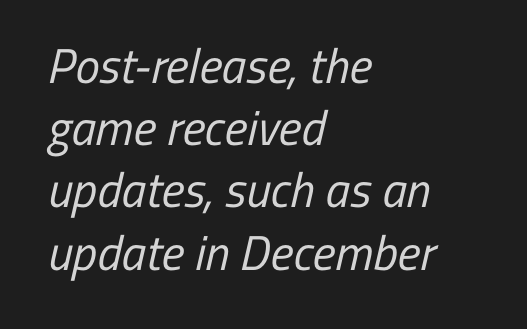
{"serif": "no", "bold": "no", "weight": "regular", "width": "condensed", "stroke_contrast": "low", "x_height": "medium", "monospaced": "no", "underline": "no", "align": "left", "line_spacing": "normal", "line_spacing_ratio": 1.27, "letter_spacing": "normal", "letter_spacing_em": 0.0, "glyph_px": 49}
